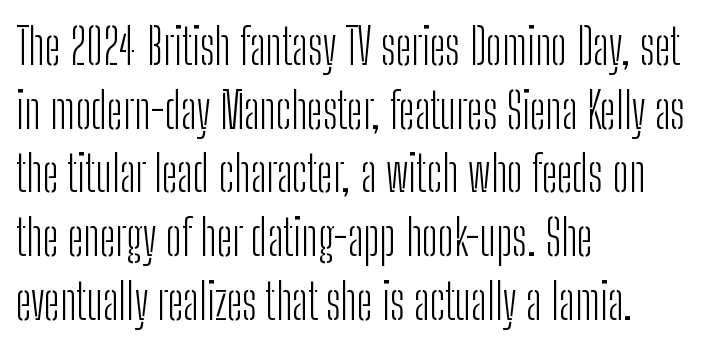
{"serif": "no", "italic": "no", "bold": "no", "weight": "light", "width": "condensed", "stroke_contrast": "low", "x_height": "medium", "monospaced": "no", "underline": "no", "align": "left", "line_spacing": "normal", "line_spacing_ratio": 1.3, "letter_spacing": "normal", "letter_spacing_em": 0.0, "glyph_px": 49}
